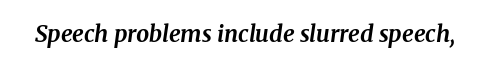
You'd pick this weight for a headline — it's a proper bold. This sample uses plain, unmodified letter spacing. The area under the type is left untouched. Style check: oblique.
